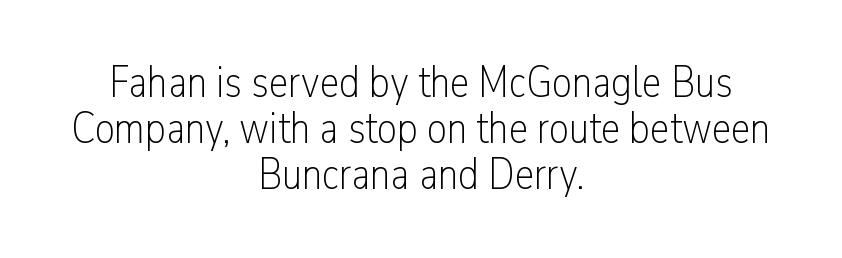
{"serif": "no", "italic": "no", "bold": "no", "weight": "light", "width": "condensed", "stroke_contrast": "low", "x_height": "medium", "monospaced": "no", "underline": "no", "align": "center", "line_spacing": "tight", "line_spacing_ratio": 1.05, "letter_spacing": "normal", "letter_spacing_em": 0.0, "glyph_px": 44}
